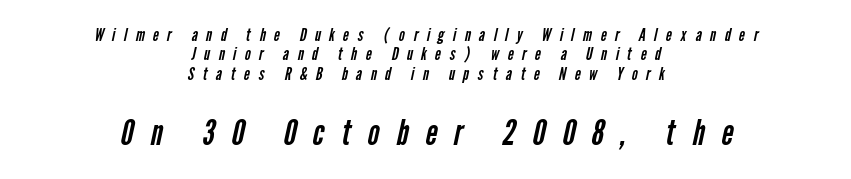
The whitespace from short lines is split evenly between both sides. Unmarked baselines from the first word to the last. Heft: none added — not bold. Spacing verdict: proportional, widths tailored to each character. A sans-serif font was chosen for this passage.
